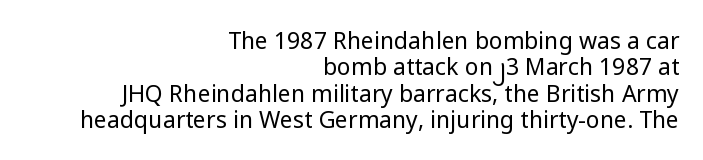
Q: Is the text bold? A: No.
Q: Is the text italic (slanted)? A: No, it is upright.
Q: Is the text underlined? A: No.
Q: How is the paragraph aligned? A: Right-aligned.
Q: Is the spacing between letters normal or unusually wide? A: Normal.
Q: Is the spacing between lines tight, normal or loose? A: Tight.
